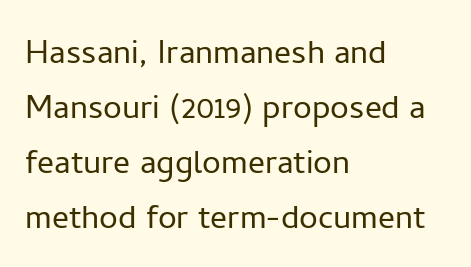
Think of a printed novel: that variable character pitch is what you see here. Successive baselines arrive at the customary interval. The face looks like a standard text weight, possibly lighter. These lines stack with their left ends in a neat column. The zone under the glyphs is completely vacant.
